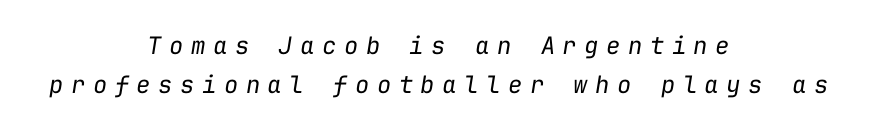
Is this a heavy cut? Hardly; it is regular or lighter. Regular leading. The rag falls on both sides of this text block equally. Descender tails drop into unmarked territory. Emphasis-style slanted type is in use.
